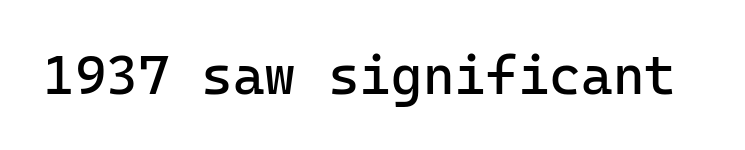
Posture: vertical. Counters stay open thanks to moderate or lighter strokes. The type family on display is of the sans-serif kind. Type without underlining. Spacing verdict: monospaced, one width for all characters. There is no visible air inserted between adjacent glyphs.
